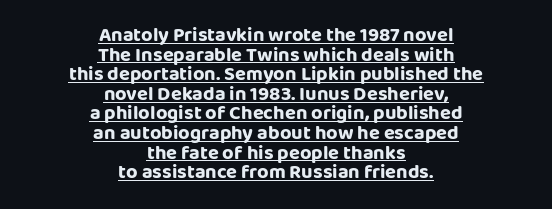
{"italic": "no", "bold": "yes", "underline": "yes", "align": "center", "line_spacing": "tight", "line_spacing_ratio": 0.98, "letter_spacing": "normal", "letter_spacing_em": 0.0, "glyph_px": 20}
